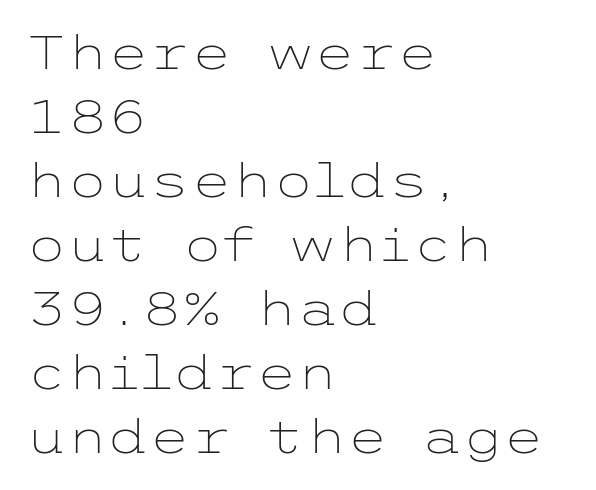
Q: Is the text bold? A: No.
Q: Is the text italic (slanted)? A: No, it is upright.
Q: Is the typeface a serif or a sans-serif typeface? A: Sans-serif.
Q: Is the text underlined? A: No.
Q: How is the paragraph aligned? A: Left-aligned.
Q: Is the spacing between letters normal or unusually wide? A: Normal.
Q: Is the spacing between lines tight, normal or loose? A: Normal.
Q: Width (condensed, normal, or wide)? A: Wide.
Q: Stroke contrast? A: Low.
Q: x-height? A: Medium.
